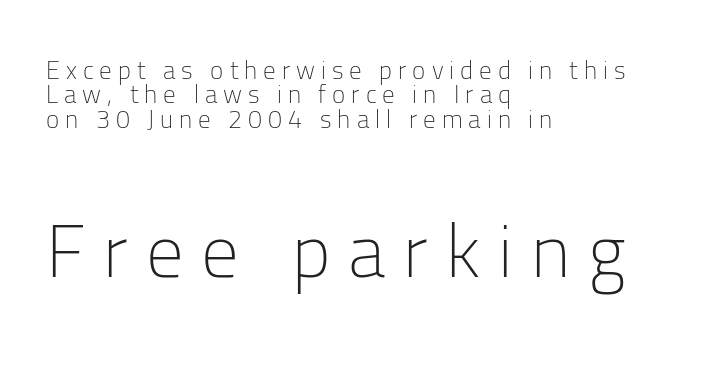
The image shows 75 px light sans-serif type, upright; set left-aligned, tight line spacing (0.98x), unusually wide letter spacing (+0.24 em), not underlined; the second (bottom) block is 3.0x larger; low stroke contrast and a medium x-height.
